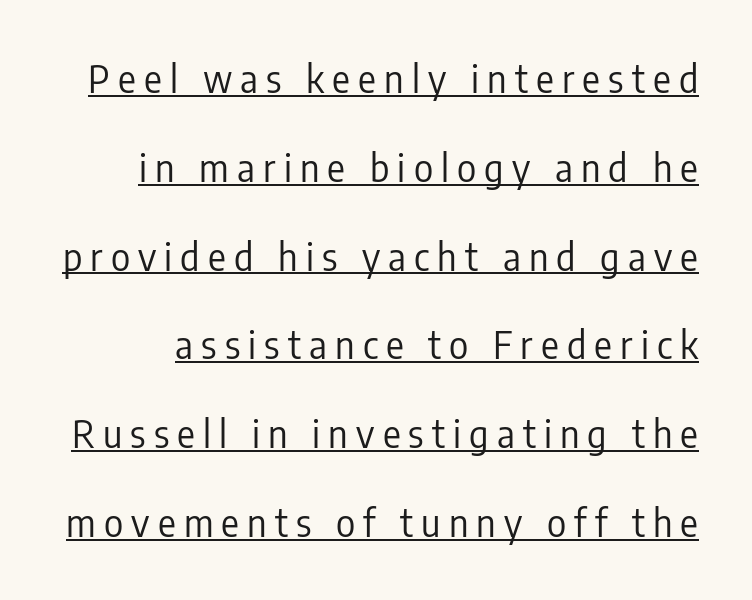
Q: Is the text bold? A: No.
Q: Is the text italic (slanted)? A: No, it is upright.
Q: Is the typeface a serif or a sans-serif typeface? A: Sans-serif.
Q: Is the text underlined? A: Yes.
Q: Is the spacing between letters normal or unusually wide? A: Unusually wide.
Q: Is the spacing between lines tight, normal or loose? A: Loose.
Q: Width (condensed, normal, or wide)? A: Condensed.
Q: Stroke contrast? A: Low.
Q: x-height? A: Medium.
Q: Monospaced? A: No.
